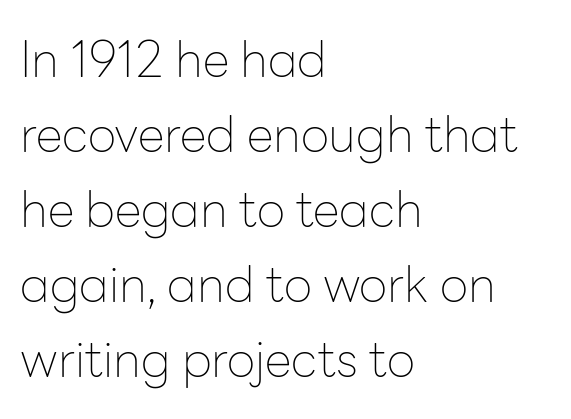
{"serif": "no", "italic": "no", "bold": "no", "weight": "thin", "width": "normal", "stroke_contrast": "low", "x_height": "medium", "monospaced": "no", "underline": "no", "align": "left", "line_spacing": "normal", "line_spacing_ratio": 1.53, "letter_spacing": "normal", "letter_spacing_em": 0.0, "glyph_px": 49}
